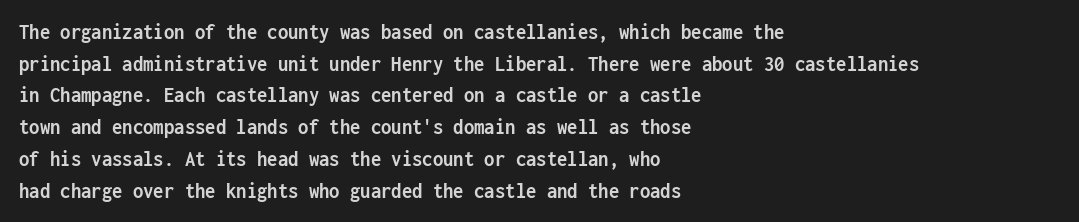
{"italic": "no", "bold": "yes", "underline": "no", "align": "left", "line_spacing": "normal", "line_spacing_ratio": 1.38, "letter_spacing": "normal", "letter_spacing_em": 0.0, "glyph_px": 23}
